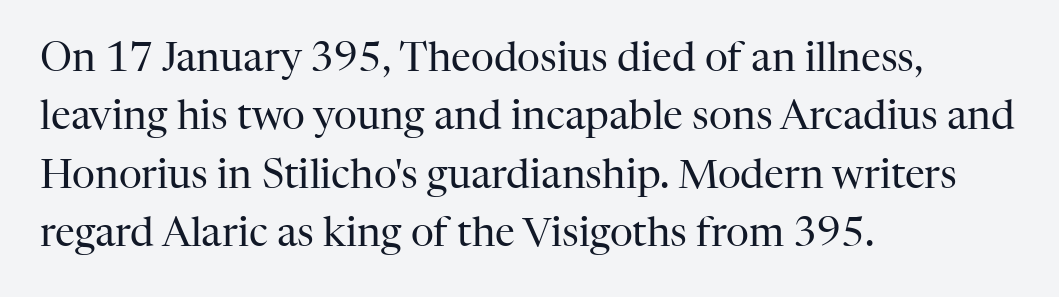
Q: Is the text bold? A: No.
Q: Is the text italic (slanted)? A: No, it is upright.
Q: Is the typeface a serif or a sans-serif typeface? A: Serif.
Q: Is the text underlined? A: No.
Q: How is the paragraph aligned? A: Left-aligned.
Q: Is the spacing between letters normal or unusually wide? A: Normal.
Q: Is the spacing between lines tight, normal or loose? A: Normal.
Q: Width (condensed, normal, or wide)? A: Normal.
Q: Stroke contrast? A: High.
Q: x-height? A: Medium.
Q: Monospaced? A: No.
